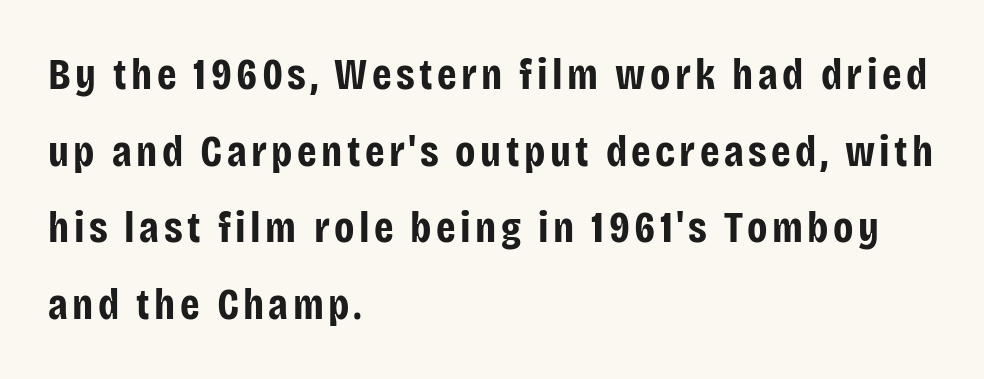
{"serif": "no", "italic": "no", "bold": "yes", "weight": "bold", "width": "condensed", "stroke_contrast": "low", "x_height": "large", "monospaced": "no", "underline": "no", "align": "left", "line_spacing_ratio": 1.74, "glyph_px": 44}
